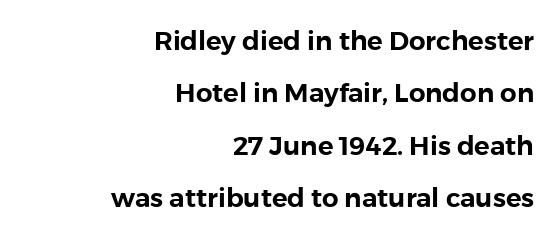
Q: Is the text italic (slanted)? A: No, it is upright.
Q: Is the text underlined? A: No.
Q: How is the paragraph aligned? A: Right-aligned.
Q: Is the spacing between letters normal or unusually wide? A: Normal.
Q: Is the spacing between lines tight, normal or loose? A: Loose.
